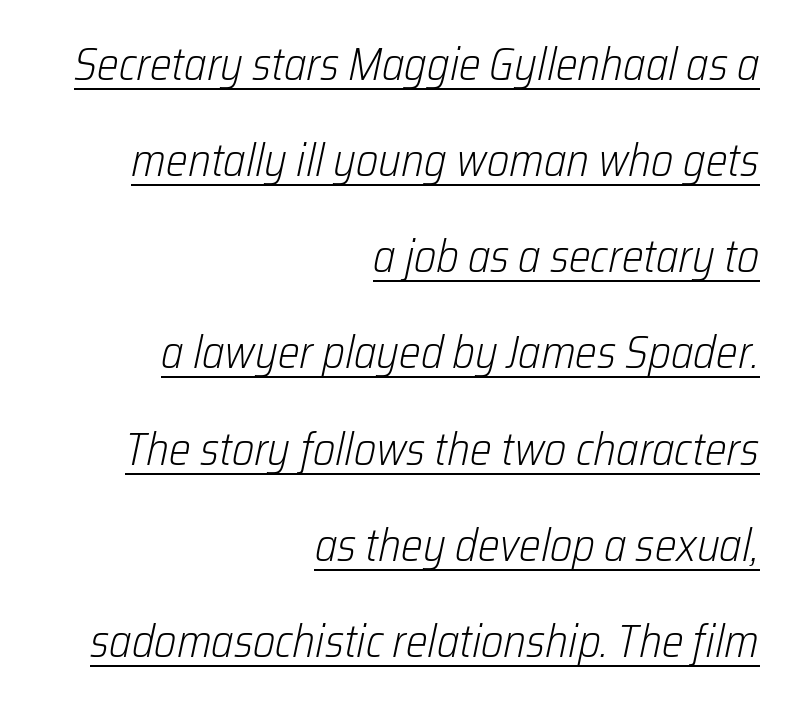
The letters look calm and open, with moderate or lighter stems. The lines are spread far apart with generous leading. Teacher's note: observe the even right margin — that is flush-right alignment. Looks like regular typesetting: each glyph gets only the width it needs. The sample's only ornament is a line tracing under the words.
